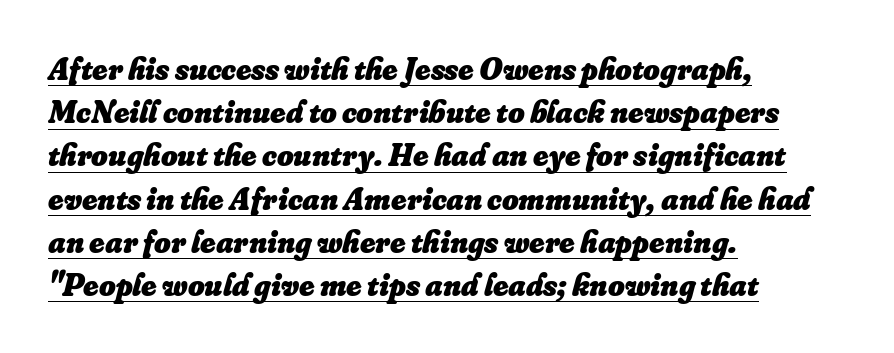
The image shows 32 px heavy type, italic (leaning right); set left-aligned, normal line spacing (1.35x), normal letter spacing, underlined; low stroke contrast and a small x-height.
